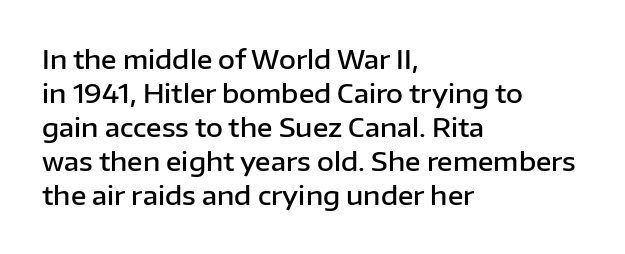
Each line starts at the same left margin while the right side varies. Short note: letters normally spaced. The passage shown is semibold, sitting just below true bold. Every stem runs plumb, perpendicular to the baseline.
